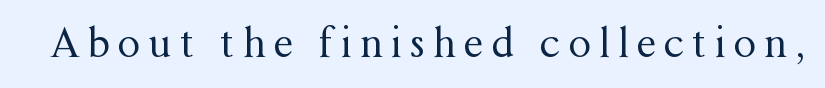
The letterforms stand isolated, each surrounded by extra space. A clean baseline with only descenders dipping below it. These lines were composed using upright roman letters. Spacing verdict: proportional, widths tailored to each character.
